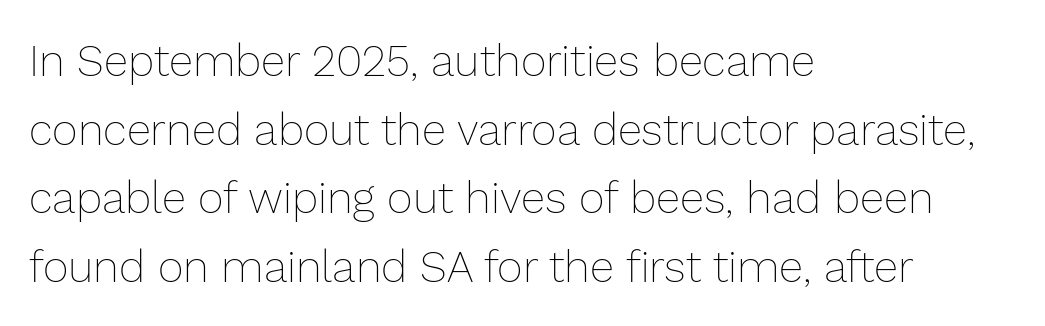
The image shows 44 px thin type, upright; set left-aligned, normal line spacing (1.56x), normal letter spacing, not underlined; low stroke contrast and a medium x-height.
